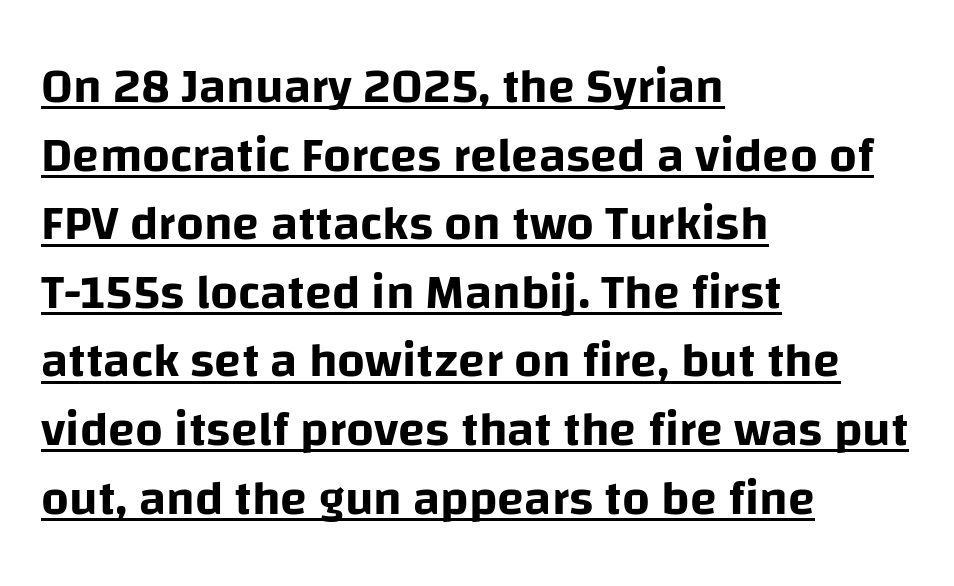
A sans-serif font was chosen for this passage. Note the varied advance widths — an 'i' is clearly narrower than an 'm'. Each line starts at the same left margin while the right side varies. Does extra space separate the letters? No, they use regular spacing.
